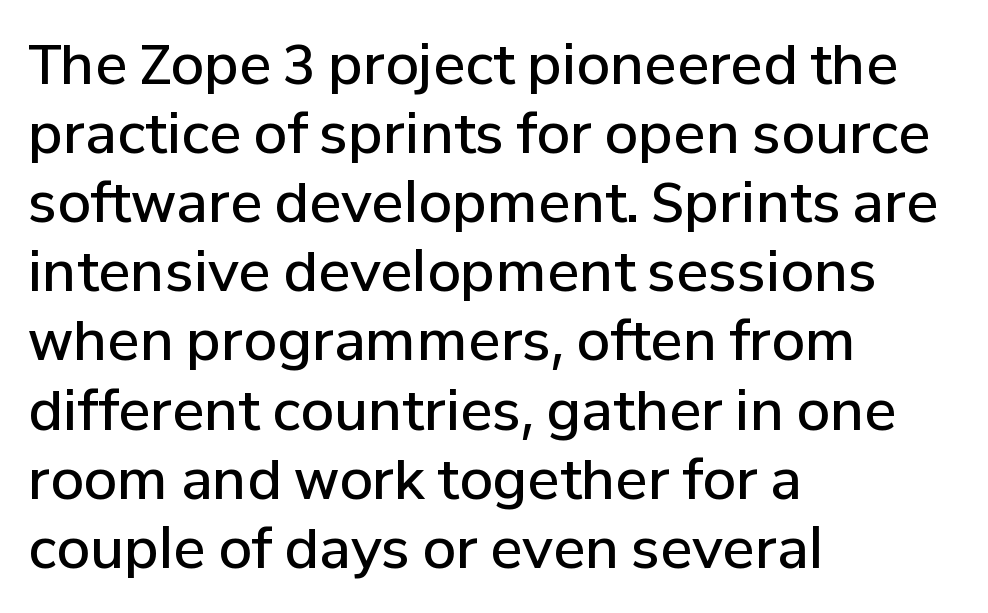
{"serif": "no", "italic": "no", "bold": "semi", "weight": "semibold", "width": "normal", "stroke_contrast": "low", "x_height": "medium", "monospaced": "no", "underline": "no", "align": "left", "line_spacing": "normal", "line_spacing_ratio": 1.28, "letter_spacing": "normal", "letter_spacing_em": 0.0, "glyph_px": 54}
